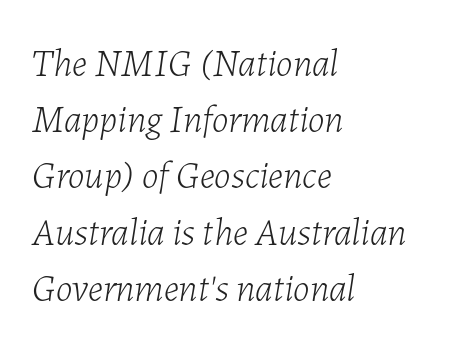
{"italic": "yes", "lean": "right", "slant_degrees": 7, "bold": "no", "weight": "light", "width": "normal", "stroke_contrast": "low", "x_height": "medium", "monospaced": "no", "underline": "no", "align": "left", "line_spacing": "normal", "line_spacing_ratio": 1.48, "letter_spacing": "normal", "letter_spacing_em": 0.0, "glyph_px": 38}
